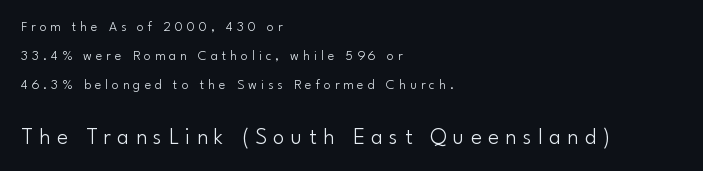
{"italic": "no", "bold": "no", "underline": "no", "align": "left", "line_spacing": "loose", "line_spacing_ratio": 2.08, "letter_spacing": "wide", "letter_spacing_em": 0.28, "larger_block": "second", "size_ratio": 1.64, "glyph_px": 23}
